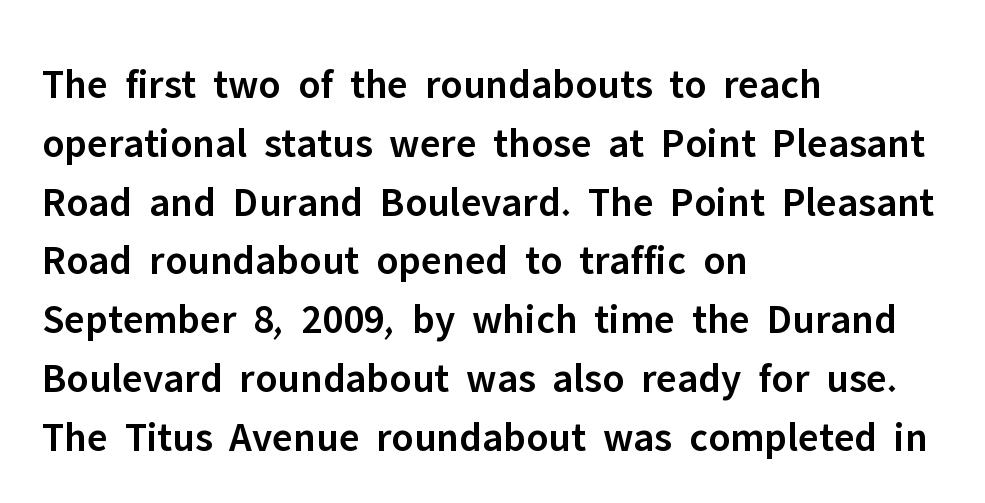
Q: Is the text bold? A: Semi-bold.
Q: Is the text italic (slanted)? A: No, it is upright.
Q: Is the typeface a serif or a sans-serif typeface? A: Sans-serif.
Q: Is the text underlined? A: No.
Q: How is the paragraph aligned? A: Left-aligned.
Q: Is the spacing between letters normal or unusually wide? A: Normal.
Q: Is the spacing between lines tight, normal or loose? A: Normal.
Q: Width (condensed, normal, or wide)? A: Normal.
Q: Stroke contrast? A: Low.
Q: x-height? A: Medium.
Q: Monospaced? A: No.
